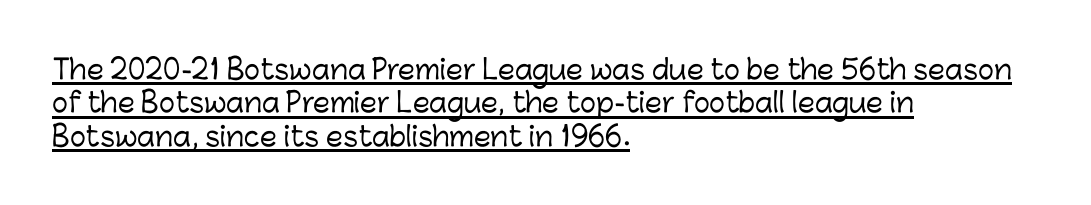
{"italic": "no", "underline": "yes", "align": "left", "line_spacing_ratio": 1.24, "letter_spacing": "normal", "letter_spacing_em": 0.0, "glyph_px": 27}
